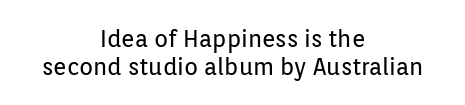
Rendered with straight, roman letterforms. Underline: absent. Between one letter and the next there's only the usual sliver of space. Each line is balanced around a shared central axis.
